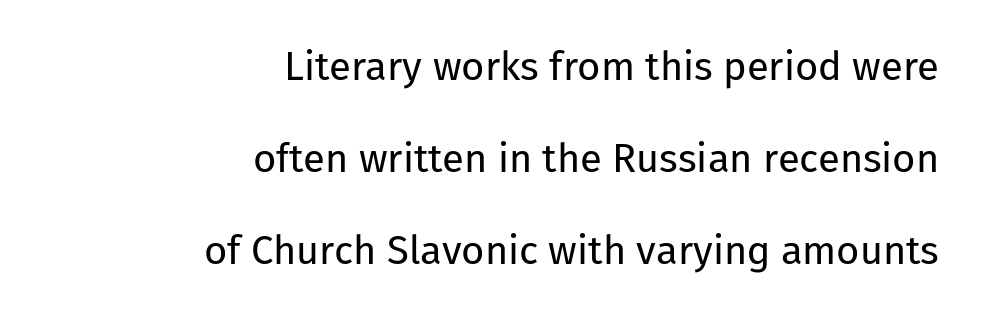
{"serif": "no", "italic": "no", "bold": "no", "weight": "regular", "width": "normal", "stroke_contrast": "low", "x_height": "medium", "monospaced": "no", "underline": "no", "align": "right", "line_spacing": "loose", "line_spacing_ratio": 2.3, "letter_spacing": "normal", "letter_spacing_em": 0.0, "glyph_px": 40}
